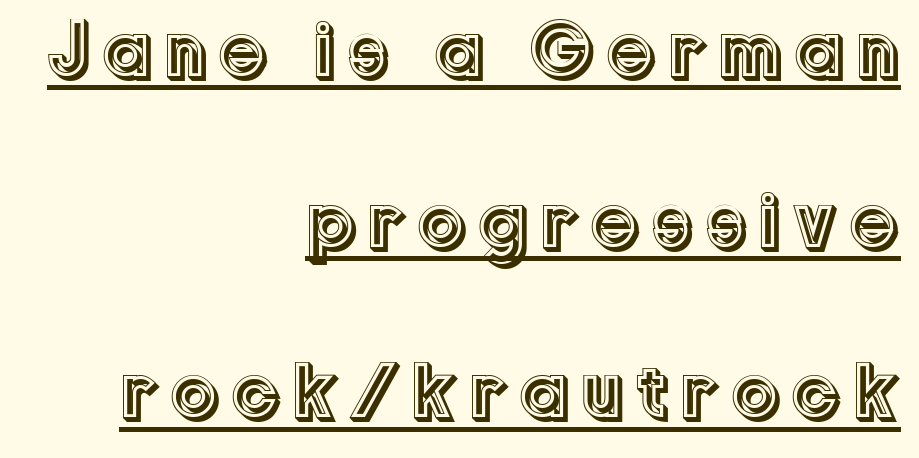
Every stem runs plumb, perpendicular to the baseline. What decoration does the sample have? An underline. Is there much room between lines? Yes — plenty of vertical air separates them. Proportional: the letters do not fall into vertical columns.
